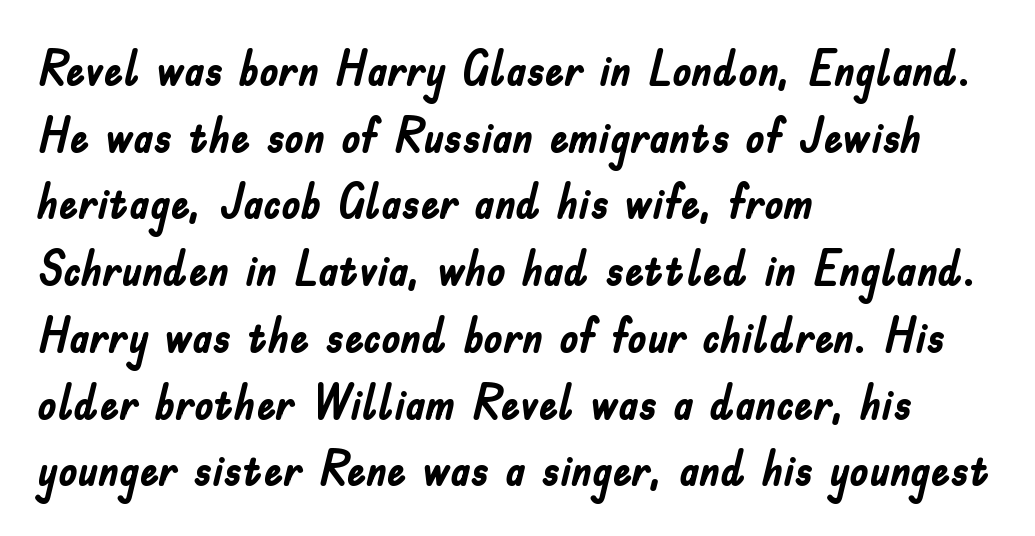
The image shows 48 px semibold, condensed sans-serif type; set left-aligned, normal line spacing (1.39x), normal letter spacing, not underlined; low stroke contrast and a small x-height.
